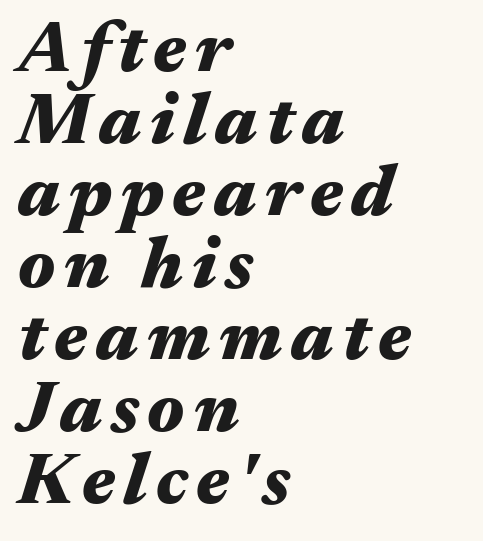
The image shows 72 px heavy, wide type, italic (leaning right); set left-aligned, tight line spacing (1.0x), not underlined; medium stroke contrast and a medium x-height.
